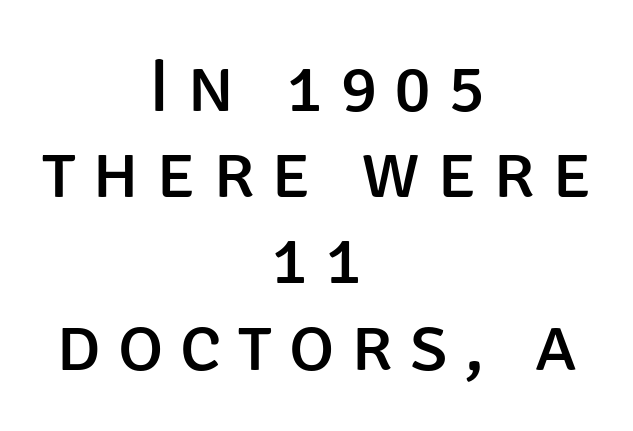
Looks like regular typesetting: each glyph gets only the width it needs. Each new line begins almost immediately beneath the previous one. The glyphs in this specimen are sans serif. Caption: multi-line text, centered on the measure.
